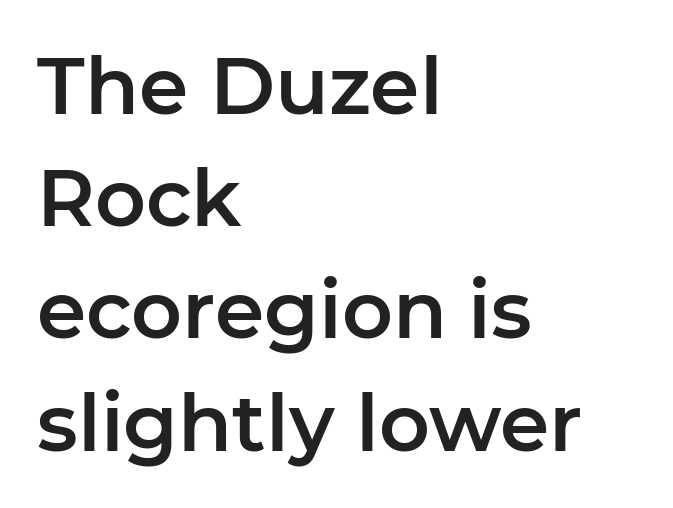
What stands out about the letter spacing? Nothing — it is the standard amount. Vertically, the passage feels balanced, rows spaced as you'd expect. The face used here is a sans, in the tradition of grotesques and geometrics. No word sits above an underline. The font's upright variant was chosen for this text.
